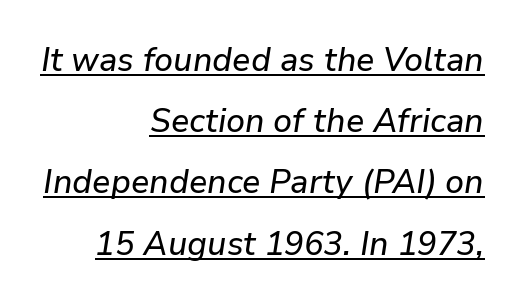
The image shows 34 px text type, italic (leaning right); set right-aligned, line spacing 1.8x, normal letter spacing, underlined; low stroke contrast and a medium x-height.
